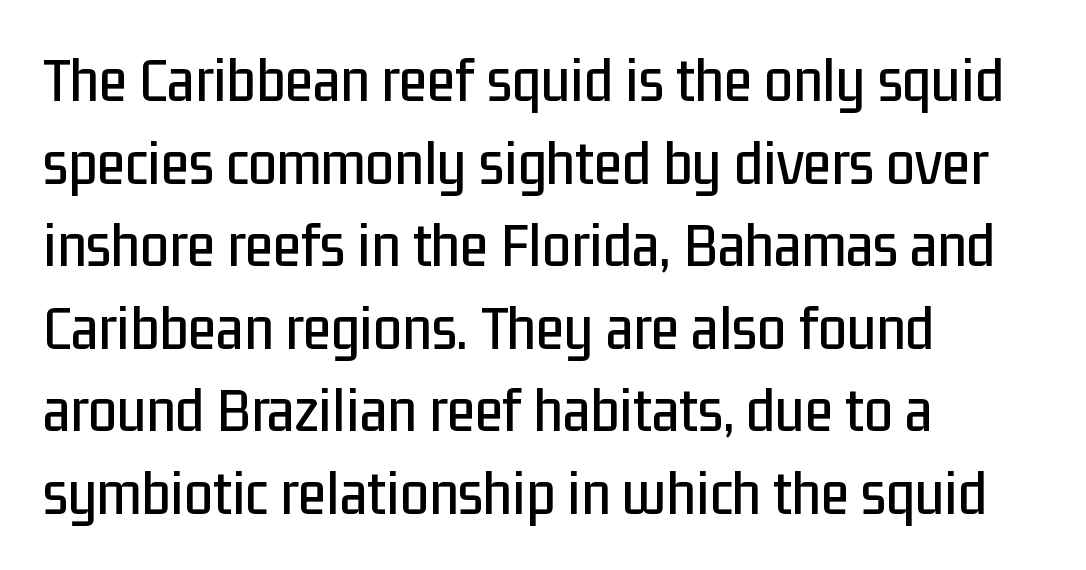
The image shows 65 px condensed sans-serif type, upright; set left-aligned, normal line spacing (1.27x), normal letter spacing, not underlined; low stroke contrast and a medium x-height.
